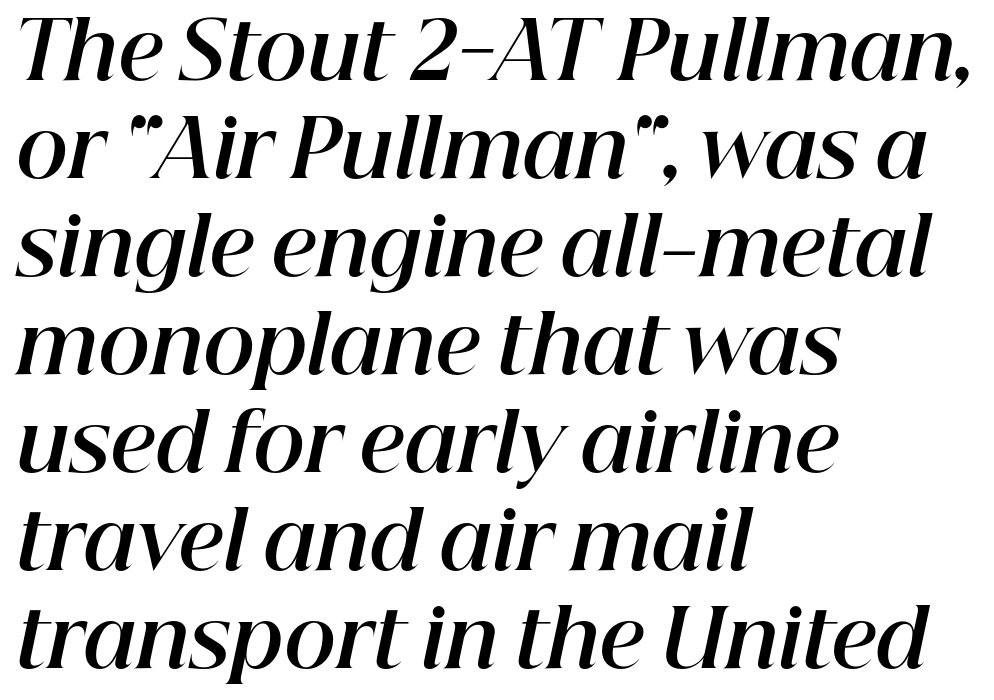
Q: Is the text bold? A: Yes.
Q: Is the text italic (slanted)? A: Yes, it leans right by about 12 degrees.
Q: Is the text underlined? A: No.
Q: How is the paragraph aligned? A: Left-aligned.
Q: Is the spacing between letters normal or unusually wide? A: Normal.
Q: Width (condensed, normal, or wide)? A: Normal.
Q: Stroke contrast? A: High.
Q: x-height? A: Medium.
Q: Monospaced? A: No.
